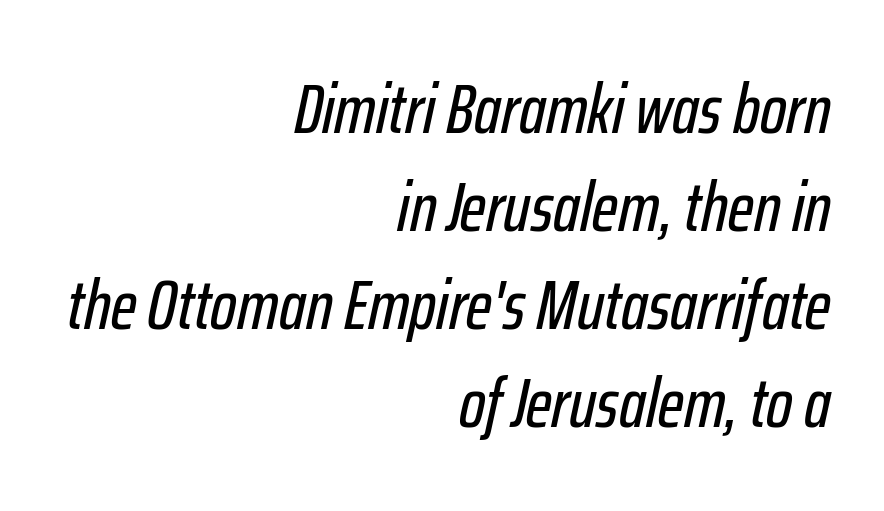
The image shows 70 px condensed type, italic (leaning right); set right-aligned, normal line spacing (1.4x), normal letter spacing, not underlined; low stroke contrast and a medium x-height.
